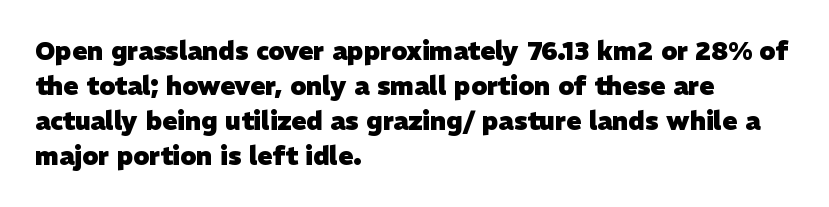
{"bold": "yes", "underline": "no", "align": "left", "line_spacing": "normal", "line_spacing_ratio": 1.4, "letter_spacing": "normal", "letter_spacing_em": 0.0, "glyph_px": 25}
